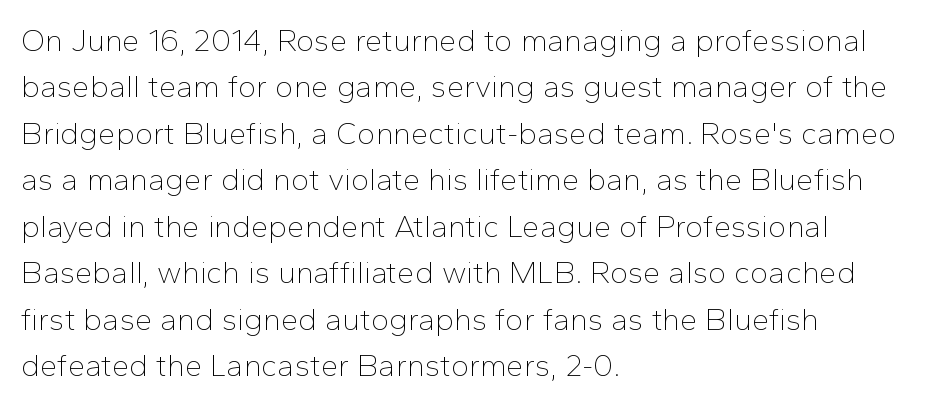
{"serif": "no", "italic": "no", "bold": "no", "weight": "thin", "width": "normal", "stroke_contrast": "low", "x_height": "medium", "monospaced": "no", "underline": "no", "align": "left", "line_spacing": "normal", "line_spacing_ratio": 1.5, "letter_spacing": "normal", "letter_spacing_em": 0.0, "glyph_px": 31}
